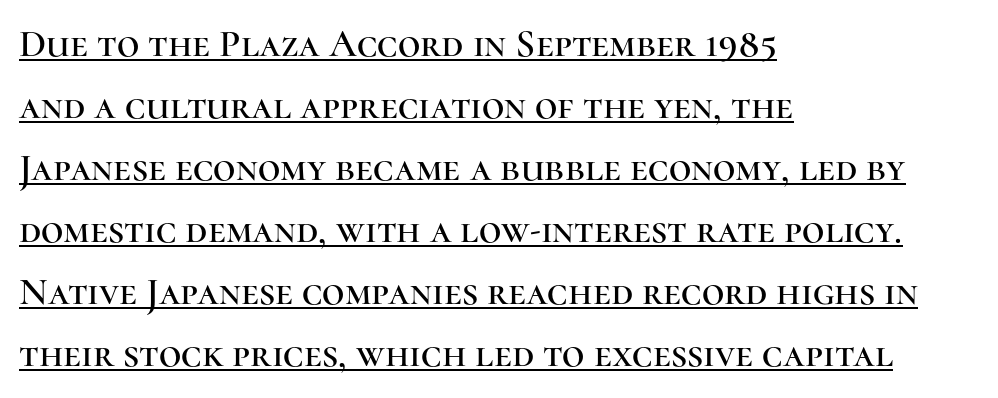
{"serif": "yes", "italic": "no", "width": "normal", "stroke_contrast": "high", "x_height": "medium", "monospaced": "no", "underline": "yes", "align": "left", "line_spacing": "normal", "line_spacing_ratio": 1.59, "letter_spacing": "normal", "letter_spacing_em": 0.0, "glyph_px": 39}
